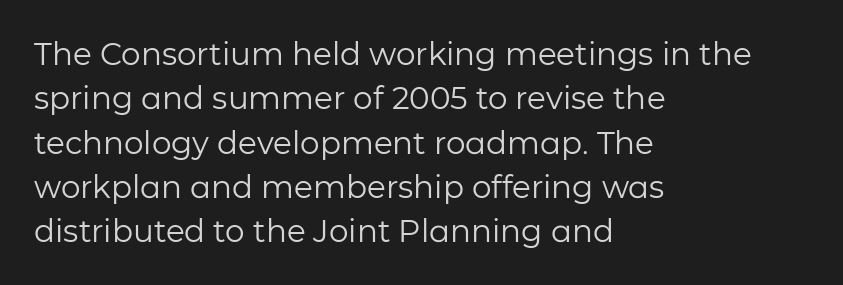
{"serif": "no", "italic": "no", "bold": "no", "weight": "regular", "width": "normal", "stroke_contrast": "low", "x_height": "medium", "monospaced": "no", "underline": "no", "align": "left", "line_spacing": "normal", "line_spacing_ratio": 1.43, "letter_spacing": "normal", "letter_spacing_em": 0.0, "glyph_px": 31}
